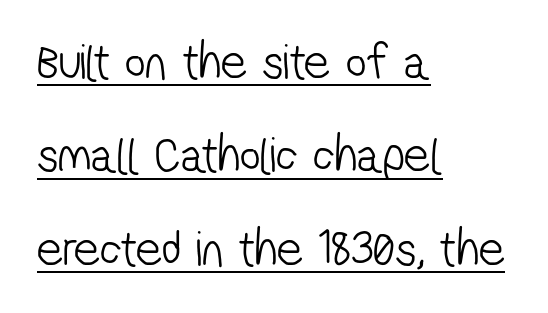
{"serif": "no", "bold": "no", "weight": "light", "width": "condensed", "stroke_contrast": "low", "x_height": "medium", "monospaced": "no", "underline": "yes", "align": "left", "line_spacing_ratio": 1.83, "letter_spacing": "normal", "letter_spacing_em": 0.0, "glyph_px": 51}
